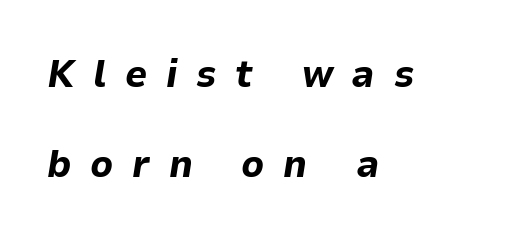
{"italic": "yes", "lean": "right", "slant_degrees": 9, "bold": "yes", "weight": "bold", "width": "normal", "stroke_contrast": "low", "x_height": "medium", "monospaced": "no", "underline": "no", "align": "left", "line_spacing": "loose", "line_spacing_ratio": 2.31, "letter_spacing": "wide", "letter_spacing_em": 0.48, "glyph_px": 39}
